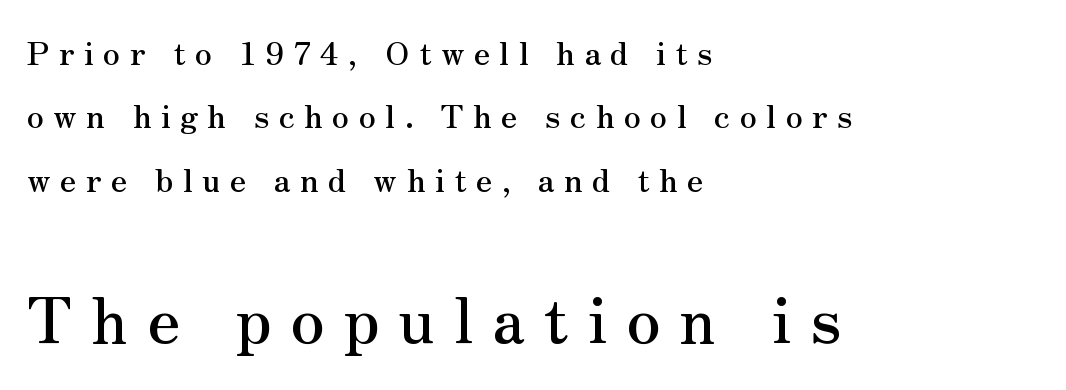
Small tapered or slab feet sit at the stroke ends, so this counts as serif. Letters rest on an invisible, unmarked baseline. The vertical gap from one line to the next is large. This rendering widens character spacing well past its baseline value.
